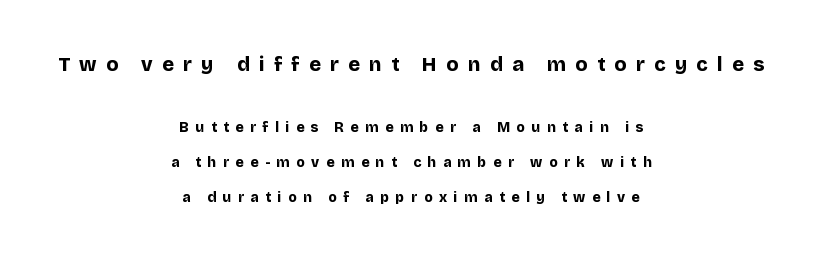
{"italic": "no", "bold": "yes", "underline": "no", "align": "center", "line_spacing": "loose", "line_spacing_ratio": 2.49, "letter_spacing": "wide", "letter_spacing_em": 0.47, "larger_block": "first", "size_ratio": 1.43, "glyph_px": 20}
